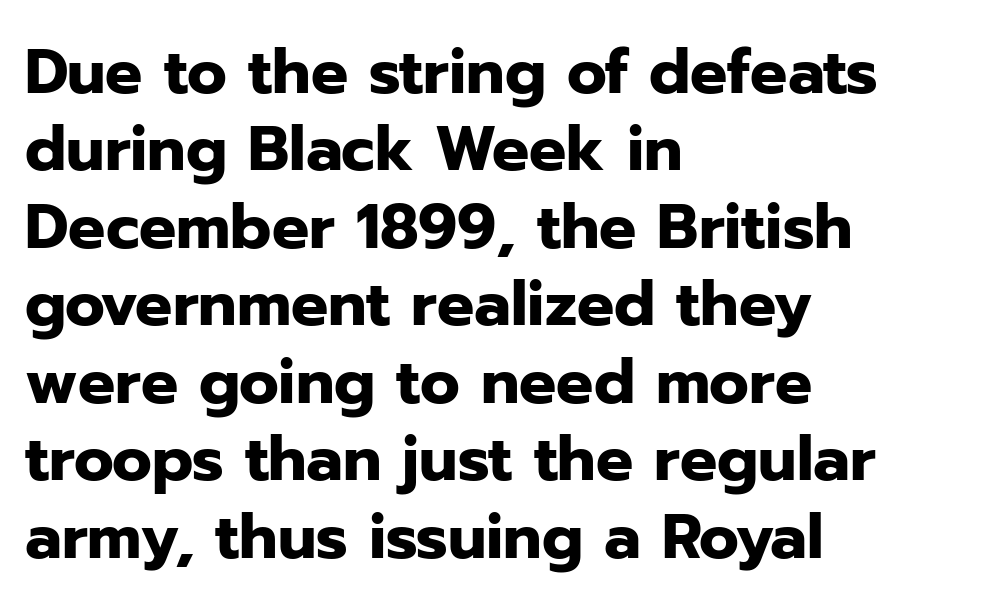
The image shows 62 px heavy sans-serif type, upright; set left-aligned, normal line spacing (1.25x), normal letter spacing, not underlined; low stroke contrast and a medium x-height.
